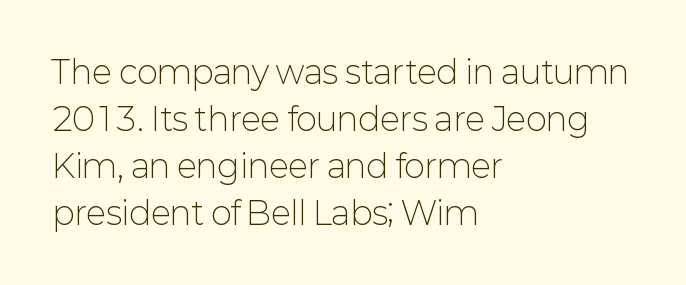
{"serif": "no", "italic": "no", "bold": "no", "weight": "light", "width": "normal", "stroke_contrast": "low", "x_height": "medium", "monospaced": "no", "underline": "no", "align": "left", "line_spacing": "normal", "line_spacing_ratio": 1.47, "letter_spacing": "normal", "letter_spacing_em": 0.0, "glyph_px": 32}
